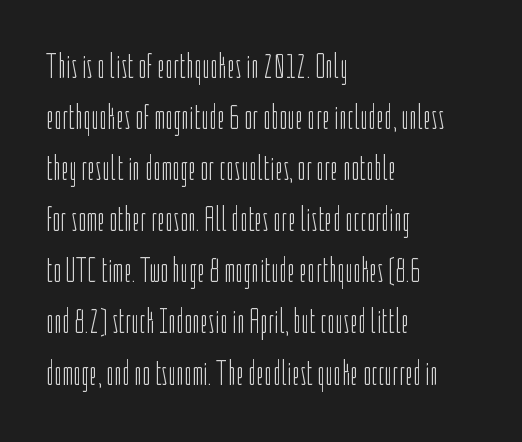
The image shows 35 px light, condensed sans-serif type, upright; set left-aligned, normal line spacing (1.46x), normal letter spacing, not underlined; low stroke contrast and a medium x-height.
